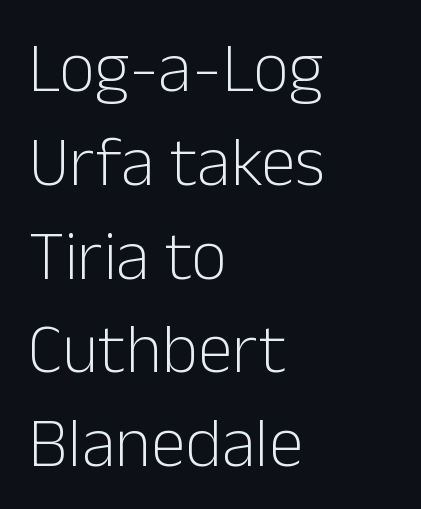
This is not heavy type; no bold has been used. Does the type have serifs? No, each stem ends abruptly. Type without underlining. A typesetter would mark this as roman, not italic. Left-aligned paragraph, ragged on the right. Summary of vertical rhythm: regular, with standard interline spacing.
